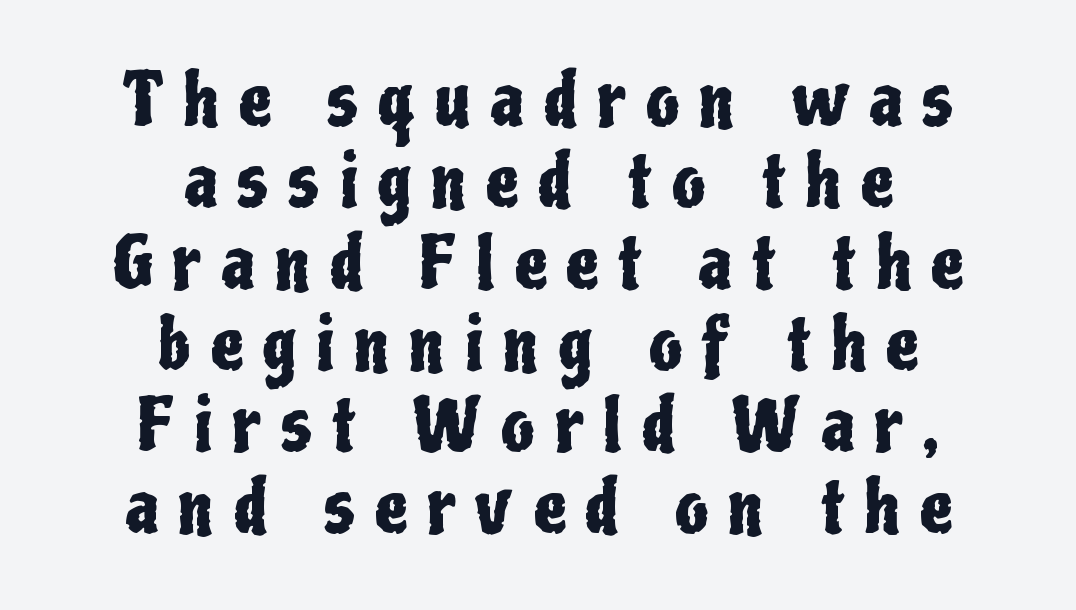
Q: Is the text italic (slanted)? A: No, it is upright.
Q: Is the typeface a serif or a sans-serif typeface? A: Sans-serif.
Q: Is the text underlined? A: No.
Q: How is the paragraph aligned? A: Centered.
Q: Is the spacing between letters normal or unusually wide? A: Unusually wide.
Q: Is the spacing between lines tight, normal or loose? A: Tight.
Q: Width (condensed, normal, or wide)? A: Condensed.
Q: Stroke contrast? A: Low.
Q: x-height? A: Medium.
Q: Monospaced? A: No.
